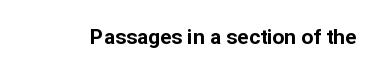
{"italic": "no", "bold": "yes", "underline": "no", "letter_spacing": "normal", "letter_spacing_em": 0.0, "glyph_px": 21}
